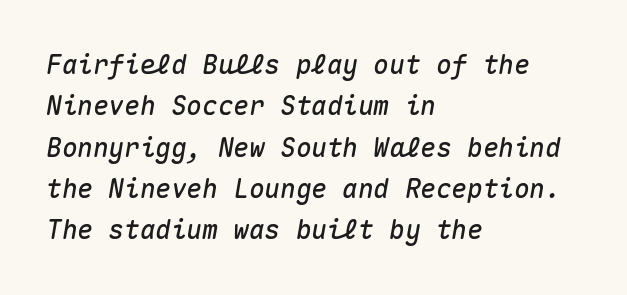
{"italic": "yes", "lean": "right", "slant_degrees": 10, "underline": "no", "align": "left", "line_spacing": "normal", "line_spacing_ratio": 1.59, "letter_spacing": "normal", "letter_spacing_em": 0.0, "glyph_px": 26}
